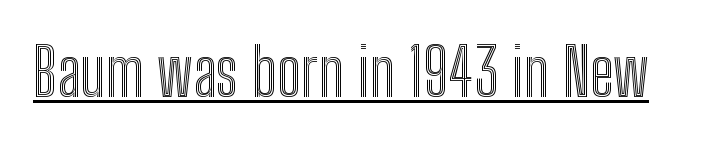
The image shows 65 px condensed type, upright; set normal letter spacing, underlined; a medium x-height.
